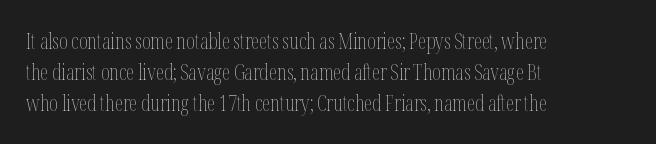
If you drew a line through each stem, it would be perfectly vertical. Leftover space on each line is placed entirely after the last word. The vertical gap from one line to the next is medium. The specimen omits any rule beneath the text block's lines.
